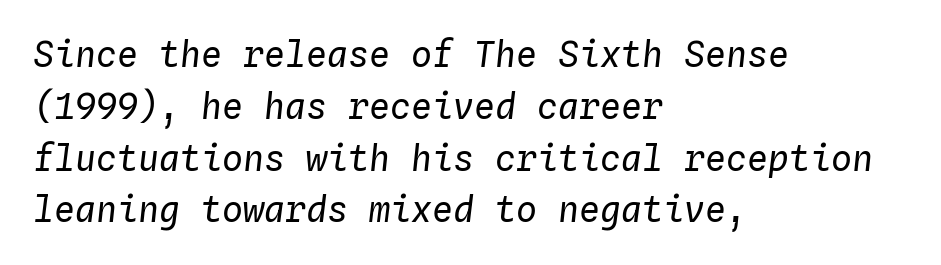
{"italic": "yes", "lean": "right", "slant_degrees": 4, "bold": "no", "weight": "regular", "width": "normal", "stroke_contrast": "low", "x_height": "medium", "monospaced": "yes", "underline": "no", "align": "left", "line_spacing": "normal", "line_spacing_ratio": 1.48, "letter_spacing": "normal", "letter_spacing_em": 0.0, "glyph_px": 35}
